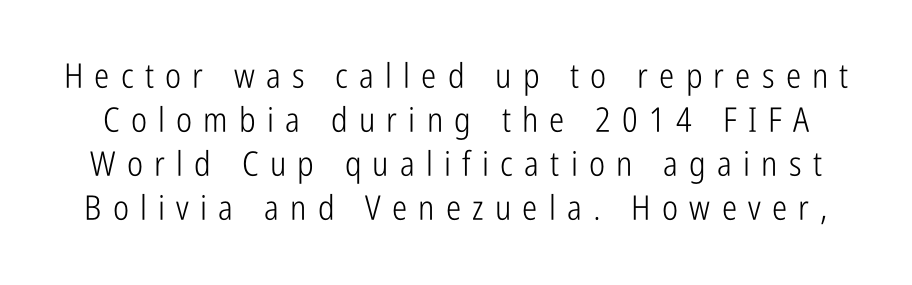
No chunkiness to these letters — they're not bold. Does extra space separate the letters? Yes, quite a lot of it. The type family on display is of the sans-serif kind. Character widths vary here, with narrow letters taking less room than wide ones. No italicization has been applied; the sample stays upright.
